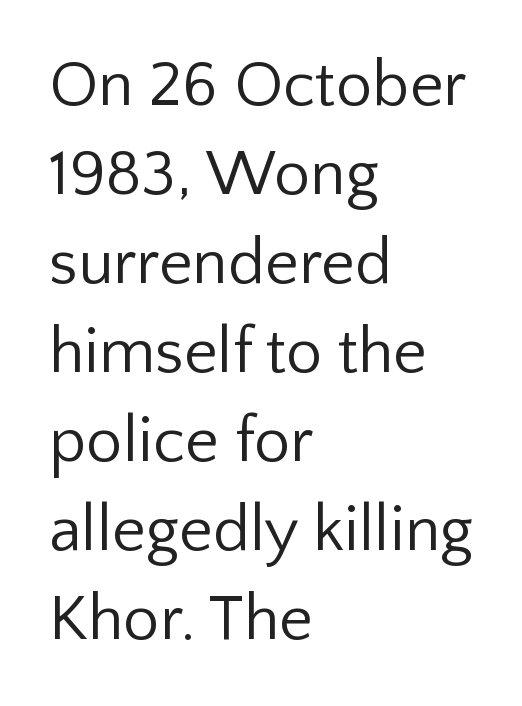
Q: Is the text bold? A: No.
Q: Is the text italic (slanted)? A: No, it is upright.
Q: Is the typeface a serif or a sans-serif typeface? A: Sans-serif.
Q: Is the text underlined? A: No.
Q: How is the paragraph aligned? A: Left-aligned.
Q: Is the spacing between letters normal or unusually wide? A: Normal.
Q: Is the spacing between lines tight, normal or loose? A: Normal.
Q: Width (condensed, normal, or wide)? A: Normal.
Q: Stroke contrast? A: Low.
Q: x-height? A: Medium.
Q: Monospaced? A: No.
